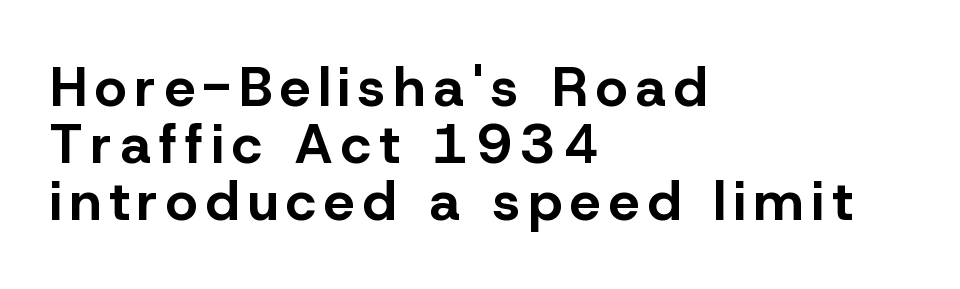
{"serif": "no", "italic": "no", "bold": "yes", "weight": "bold", "width": "normal", "stroke_contrast": "low", "x_height": "medium", "monospaced": "no", "underline": "no", "align": "left", "line_spacing": "tight", "line_spacing_ratio": 1.04, "glyph_px": 55}
